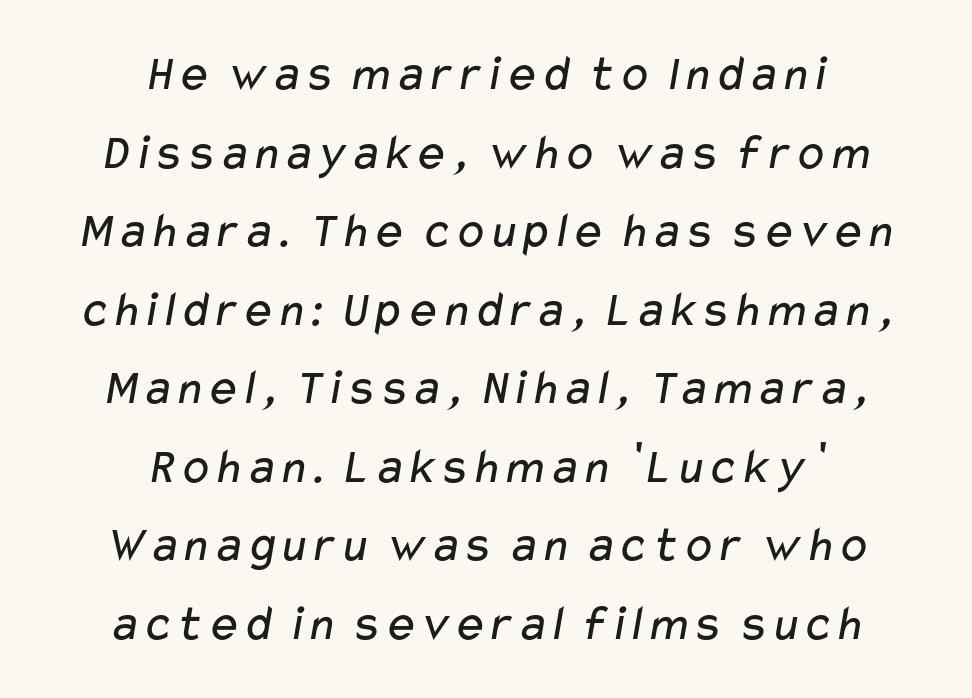
The image shows 51 px regular-weight, wide sans-serif type; set centered, normal line spacing (1.54x), normal letter spacing, not underlined; low stroke contrast and a medium x-height.
